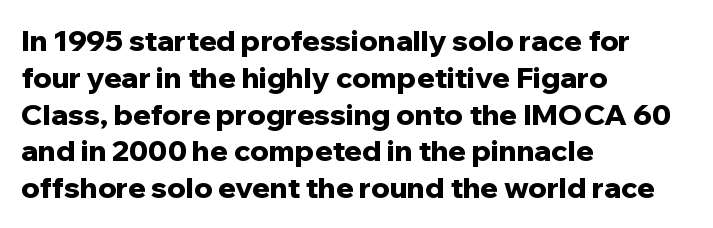
{"serif": "no", "italic": "no", "bold": "yes", "weight": "bold", "width": "normal", "stroke_contrast": "low", "x_height": "medium", "monospaced": "no", "underline": "no", "align": "left", "line_spacing": "normal", "line_spacing_ratio": 1.27, "letter_spacing": "normal", "letter_spacing_em": 0.0, "glyph_px": 29}
